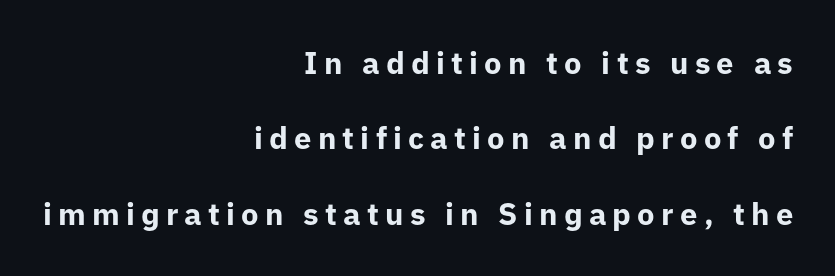
{"serif": "no", "italic": "no", "bold": "yes", "weight": "bold", "width": "normal", "stroke_contrast": "low", "x_height": "medium", "monospaced": "no", "underline": "no", "align": "right", "line_spacing": "loose", "line_spacing_ratio": 2.43, "letter_spacing": "wide", "letter_spacing_em": 0.2, "glyph_px": 31}
